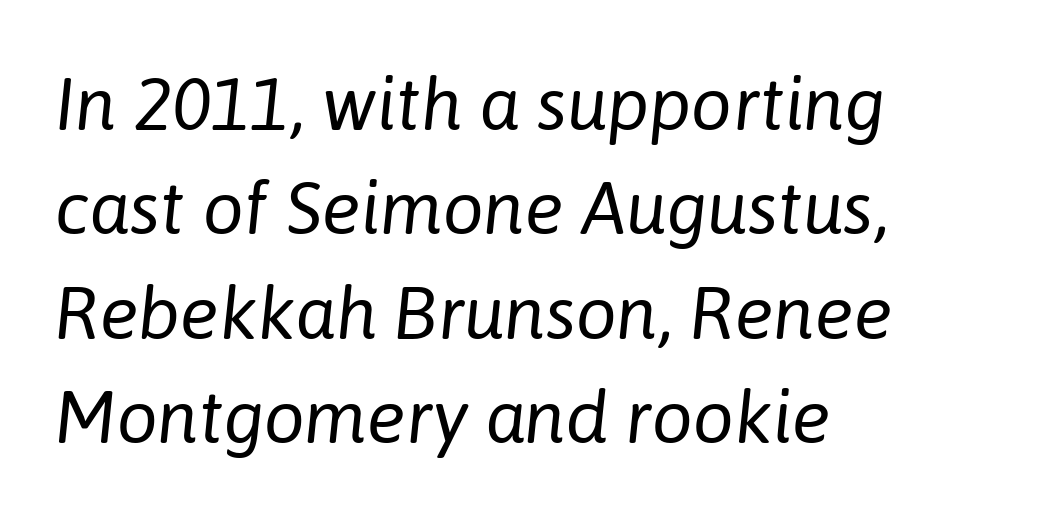
This sample has the flowing, uneven cadence of proportional lettering. The weight would be labelled regular, book, light, or lighter still. If you drew a line through each stem, it would be angled. Just letters on the line, the space beneath them empty.
